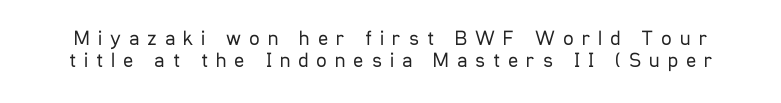
Honestly, the letter spacing is so wide it's the main thing you notice. Stems and bowls with no extra thickness — not bold. Characters remain perfectly vertical along every line. Type without underlining. Cramped leading.
